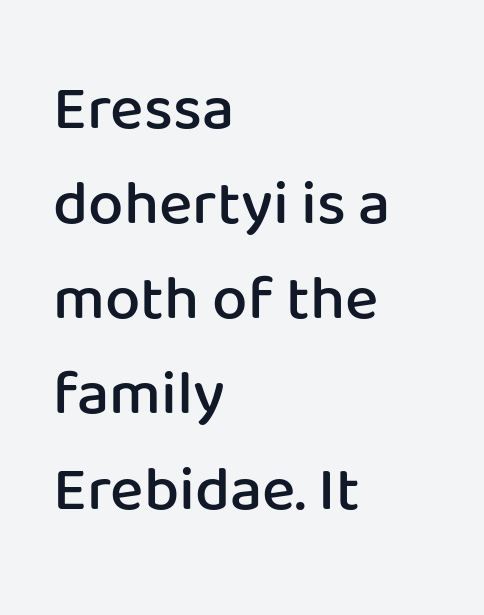
The image shows 63 px semibold sans-serif type, upright; set left-aligned, normal line spacing (1.51x), normal letter spacing, not underlined; low stroke contrast and a medium x-height.
